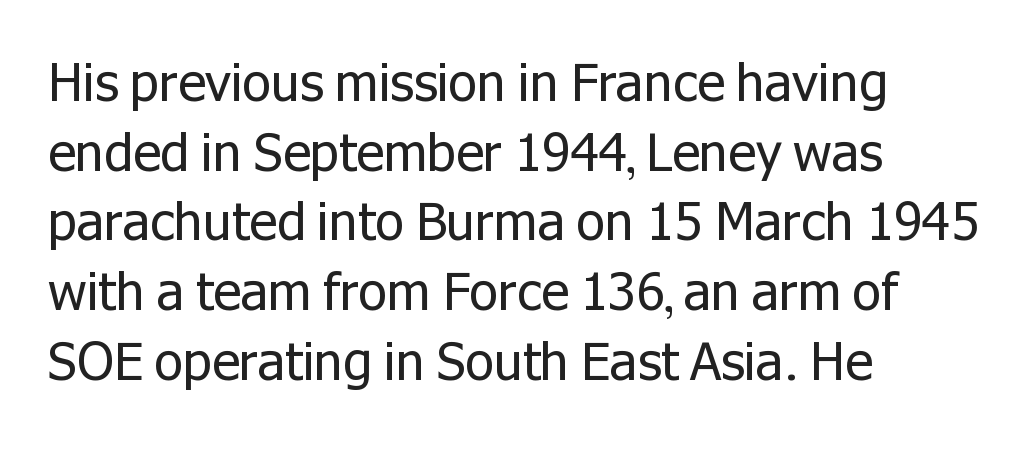
The image shows 52 px regular-weight sans-serif type, upright; set left-aligned, normal line spacing (1.34x), normal letter spacing, not underlined; low stroke contrast and a medium x-height.
